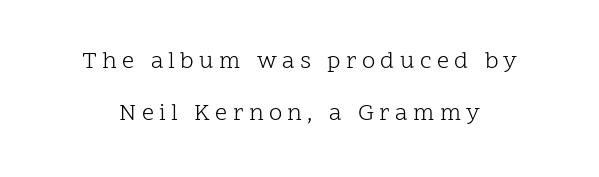
The image shows 24 px text type, upright; set loose line spacing (2.17x), unusually wide letter spacing (+0.22 em), not underlined.
